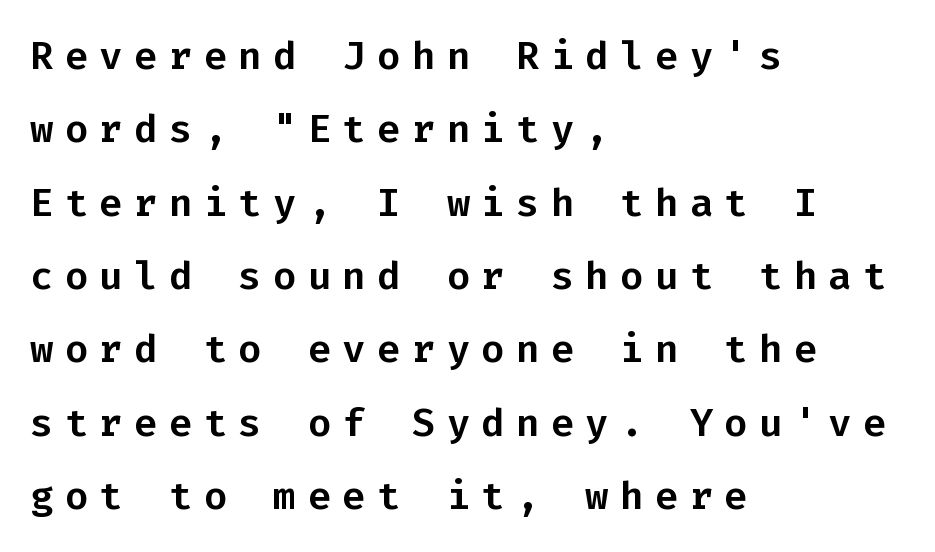
The image shows 39 px sans-serif type, upright, monospaced; set left-aligned, line spacing 1.88x, unusually wide letter spacing (+0.29 em), not underlined; low stroke contrast and a medium x-height.
